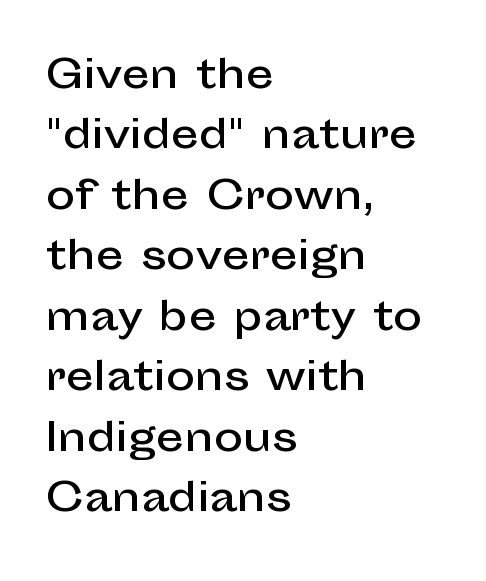
{"serif": "no", "italic": "no", "width": "normal", "stroke_contrast": "low", "x_height": "medium", "monospaced": "no", "underline": "no", "align": "left", "line_spacing": "normal", "line_spacing_ratio": 1.55, "letter_spacing": "normal", "letter_spacing_em": 0.0, "glyph_px": 39}
